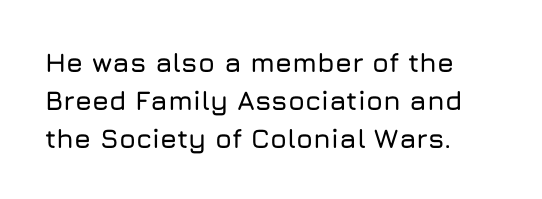
{"italic": "no", "underline": "no", "align": "left", "line_spacing": "normal", "line_spacing_ratio": 1.4, "letter_spacing": "normal", "letter_spacing_em": 0.0, "glyph_px": 27}
